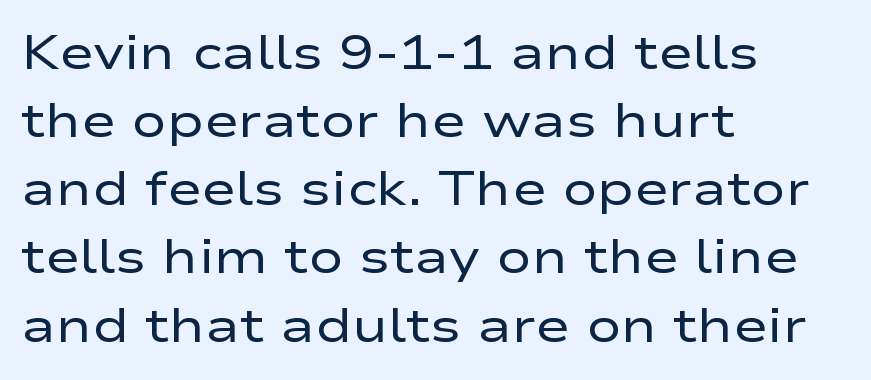
{"serif": "no", "italic": "no", "bold": "no", "weight": "regular", "width": "wide", "stroke_contrast": "low", "x_height": "medium", "monospaced": "no", "underline": "no", "align": "left", "line_spacing": "normal", "line_spacing_ratio": 1.45, "letter_spacing": "normal", "letter_spacing_em": 0.0, "glyph_px": 47}
